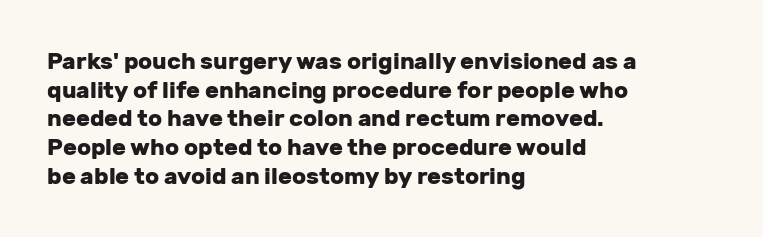
Q: Is the text bold? A: Yes.
Q: Is the text italic (slanted)? A: No, it is upright.
Q: Is the text underlined? A: No.
Q: How is the paragraph aligned? A: Left-aligned.
Q: Is the spacing between letters normal or unusually wide? A: Normal.
Q: Is the spacing between lines tight, normal or loose? A: Normal.
